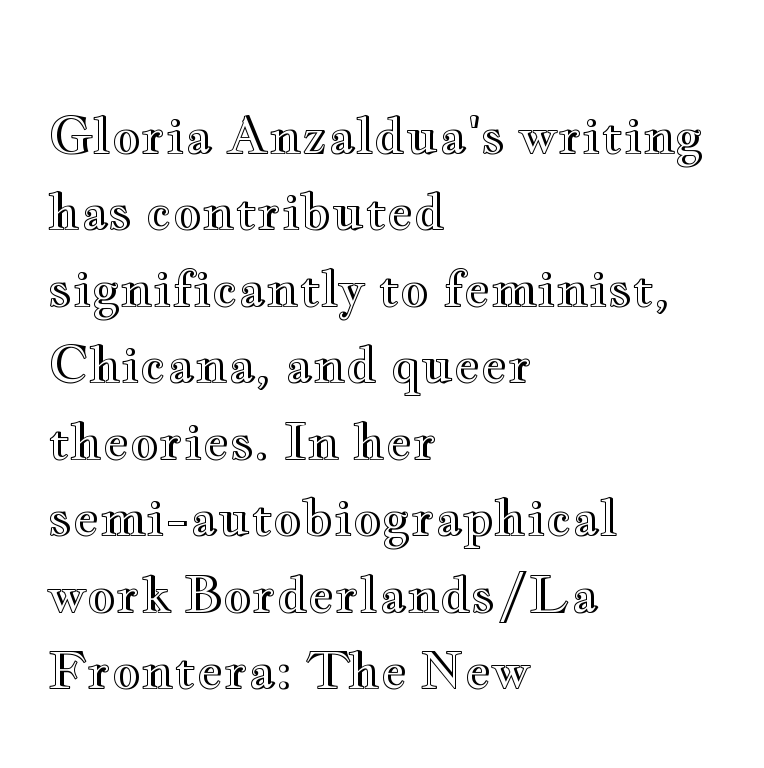
{"italic": "no", "width": "wide", "x_height": "small", "monospaced": "no", "underline": "no", "align": "left", "line_spacing": "normal", "line_spacing_ratio": 1.53, "letter_spacing": "normal", "letter_spacing_em": 0.0, "glyph_px": 50}
